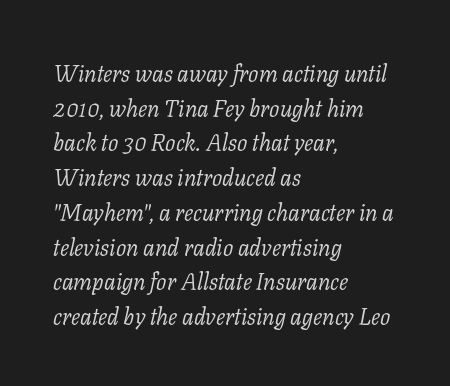
Every row of glyphs begins at an identical x-position on the left. Interline gaps are of average width in this sample. Glance below the letters and you will spot only blank space. The passage shown is not bold in any degree.
